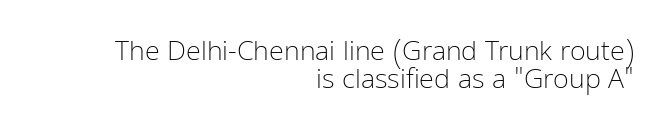
{"italic": "no", "bold": "no", "underline": "no", "align": "right", "line_spacing": "tight", "line_spacing_ratio": 1.02, "letter_spacing": "normal", "letter_spacing_em": 0.0, "glyph_px": 27}
